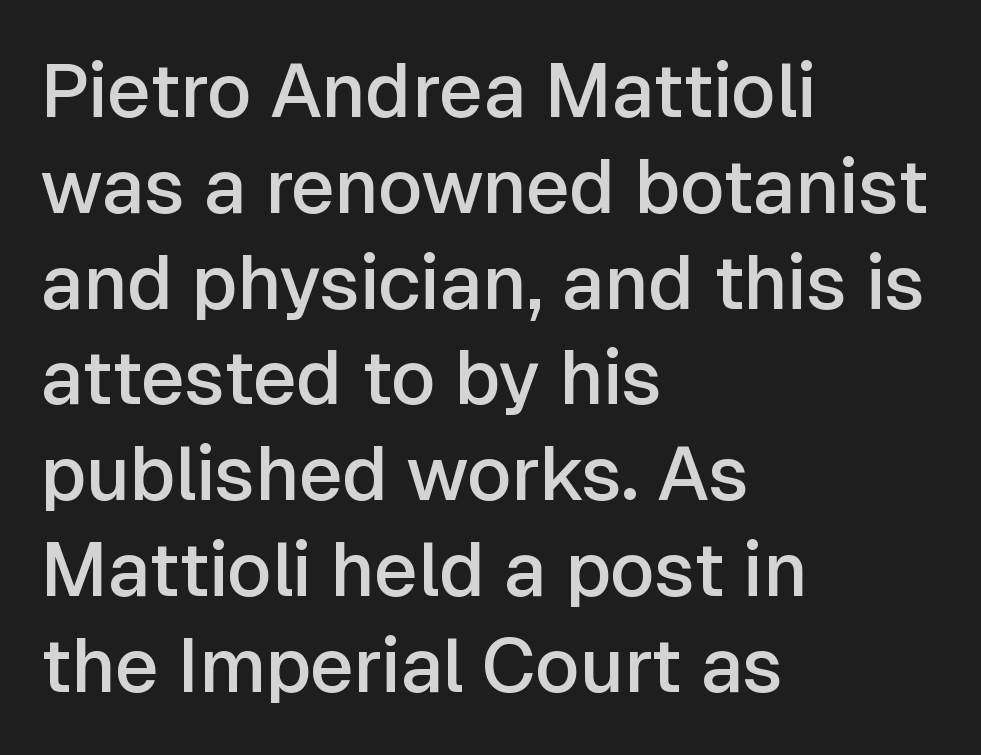
Decoration check: the copy has no underline. Semibold letterforms, between regular and bold. Where is the straight margin? On the left. What kind of face is this? One without serifs — a sans. How would I describe the line gaps? Plain and ordinary. The face used here is proportionally spaced, like ordinary book or web type.
